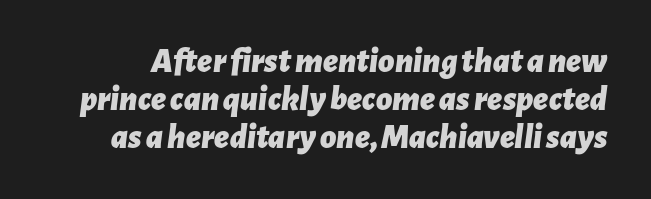
{"italic": "yes", "lean": "right", "slant_degrees": 7, "bold": "yes", "weight": "bold", "width": "normal", "stroke_contrast": "low", "x_height": "medium", "monospaced": "no", "underline": "no", "line_spacing": "tight", "line_spacing_ratio": 1.08, "letter_spacing": "normal", "letter_spacing_em": 0.0, "glyph_px": 35}
